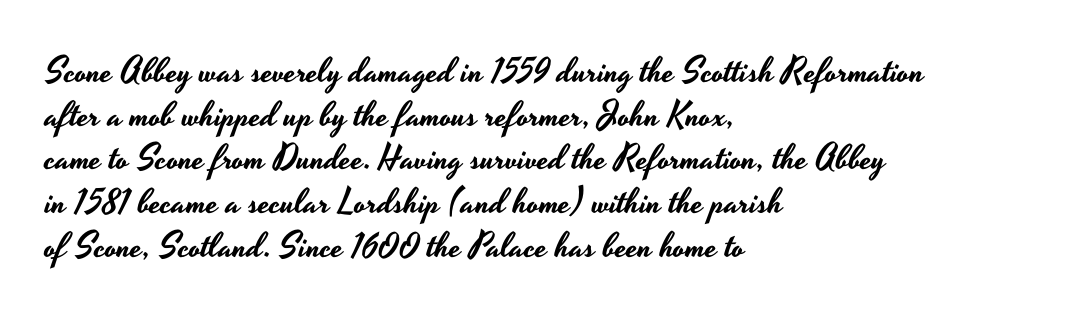
{"serif": "no", "width": "wide", "stroke_contrast": "low", "x_height": "small", "monospaced": "no", "underline": "no", "align": "left", "line_spacing": "normal", "line_spacing_ratio": 1.25, "letter_spacing": "normal", "letter_spacing_em": 0.0, "glyph_px": 35}
